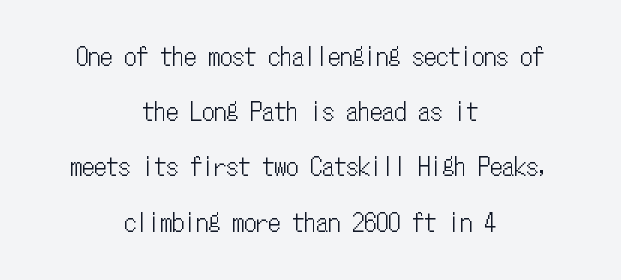
{"italic": "no", "underline": "no", "align": "center", "line_spacing": "loose", "line_spacing_ratio": 2.3, "letter_spacing": "normal", "letter_spacing_em": 0.0, "glyph_px": 24}
